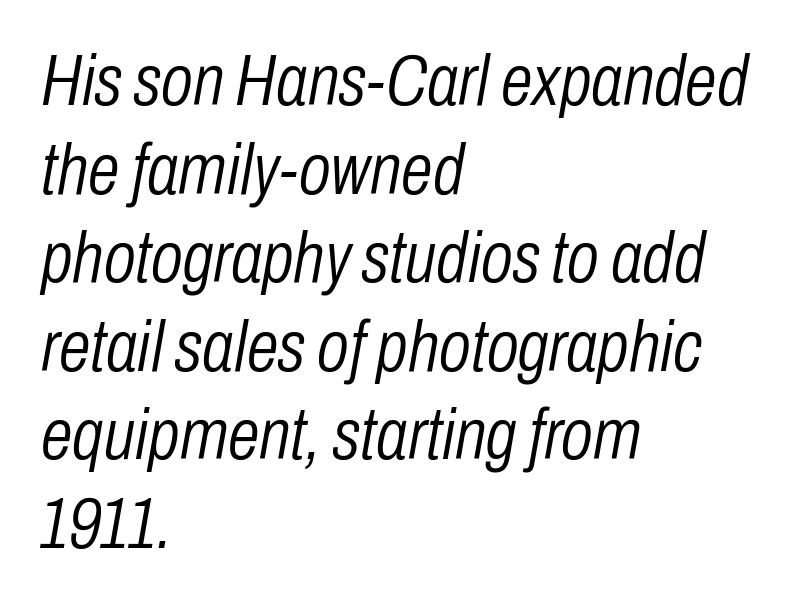
The image shows 72 px light, condensed type, italic (leaning right); set left-aligned, line spacing 1.23x, normal letter spacing, not underlined; low stroke contrast and a medium x-height.
